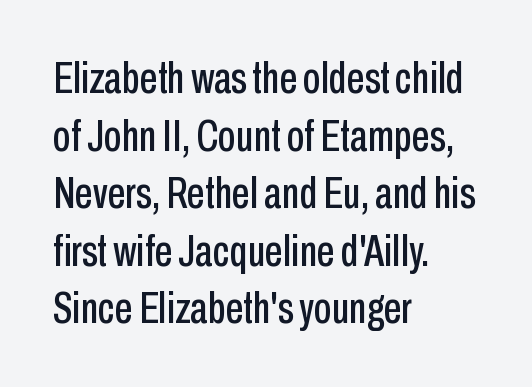
{"serif": "no", "italic": "no", "width": "condensed", "stroke_contrast": "low", "x_height": "medium", "monospaced": "no", "underline": "no", "align": "left", "line_spacing": "normal", "line_spacing_ratio": 1.28, "letter_spacing": "normal", "letter_spacing_em": 0.0, "glyph_px": 45}
